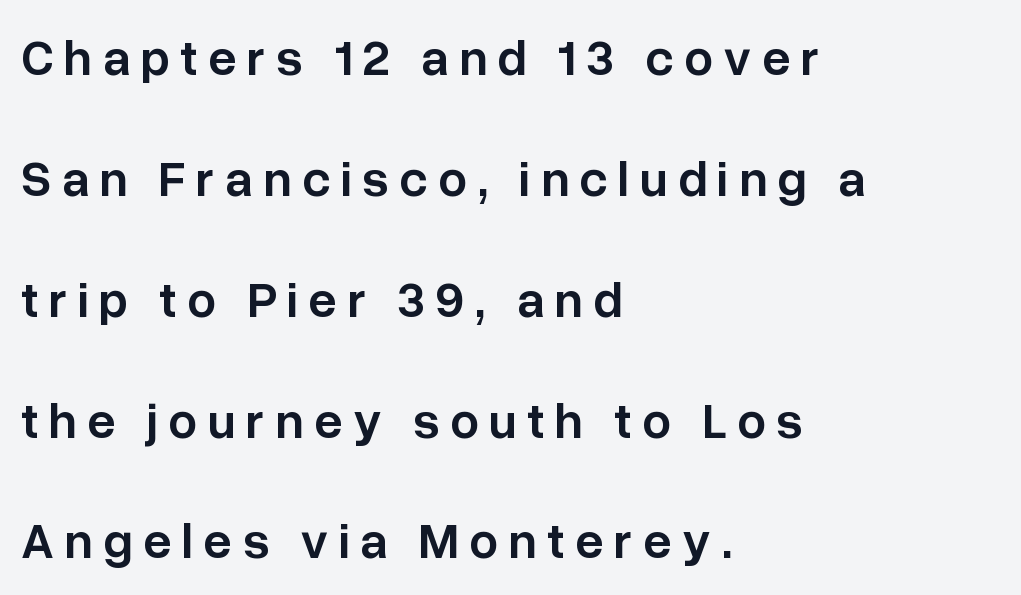
The zone under the glyphs is completely vacant. Regarding leading, the lines here are spaced well apart. These lines are composed in type without serifs. Weight check: semibold — heavier than regular, not quite bold. Caption: multi-line text, flush left, ragged right.
